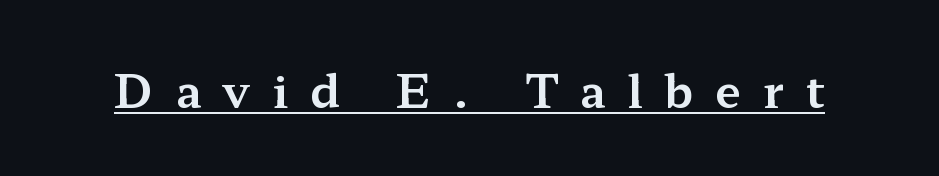
Q: Is the text italic (slanted)? A: No, it is upright.
Q: Is the typeface a serif or a sans-serif typeface? A: Serif.
Q: Is the text underlined? A: Yes.
Q: Is the spacing between letters normal or unusually wide? A: Unusually wide.
Q: Width (condensed, normal, or wide)? A: Wide.
Q: Stroke contrast? A: Medium.
Q: x-height? A: Medium.
Q: Monospaced? A: No.
